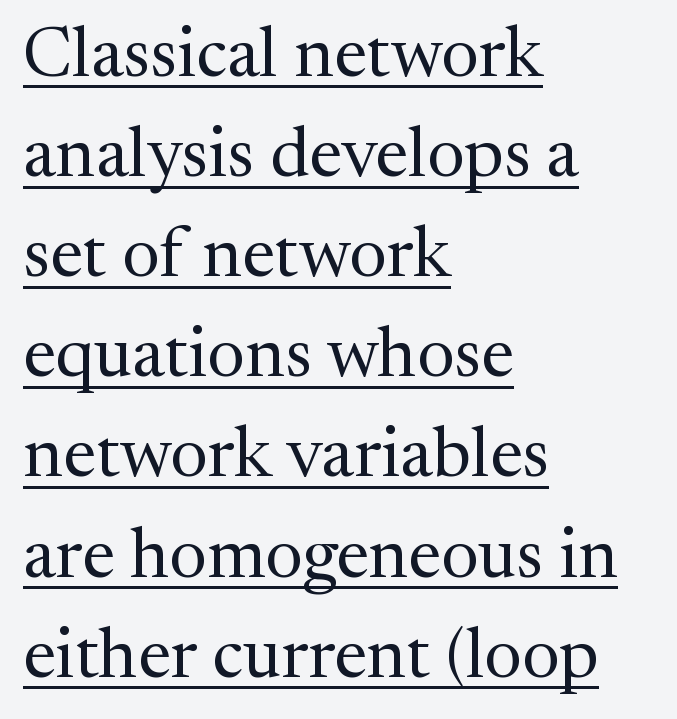
{"serif": "yes", "italic": "no", "bold": "no", "weight": "regular", "width": "normal", "stroke_contrast": "medium", "x_height": "medium", "monospaced": "no", "underline": "yes", "align": "left", "line_spacing": "normal", "line_spacing_ratio": 1.41, "letter_spacing": "normal", "letter_spacing_em": 0.0, "glyph_px": 71}
